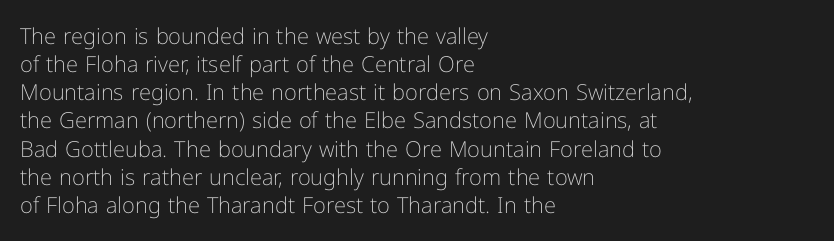
{"italic": "no", "bold": "no", "underline": "no", "align": "left", "line_spacing": "normal", "line_spacing_ratio": 1.28, "letter_spacing": "normal", "letter_spacing_em": 0.0, "glyph_px": 22}
